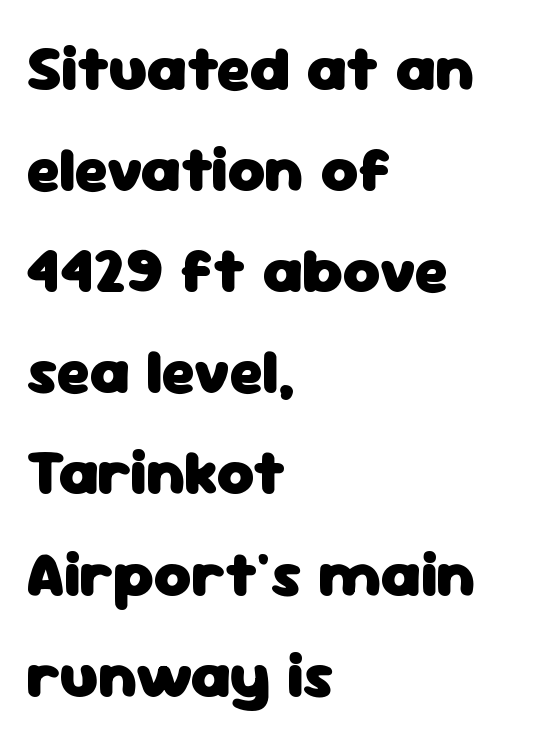
No feet cap the strokes, marking this as sans-serif type. These lines sit exactly where default settings would place them. Character widths vary here, with narrow letters taking less room than wide ones. Strong, thick strokes mark this as bold type. The string is rendered with underlining switched off.
